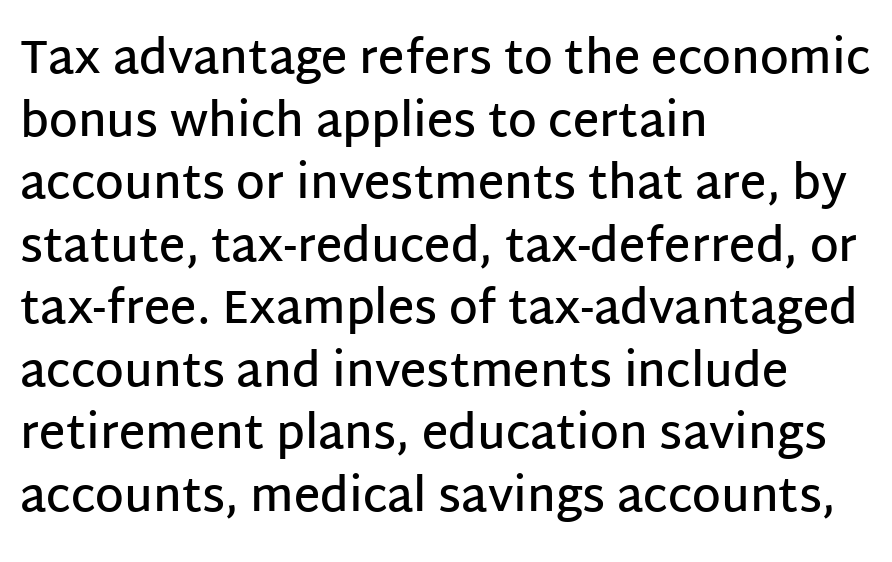
The image shows 46 px semibold sans-serif type, upright; set left-aligned, normal line spacing (1.36x), normal letter spacing, not underlined; low stroke contrast and a large x-height.
